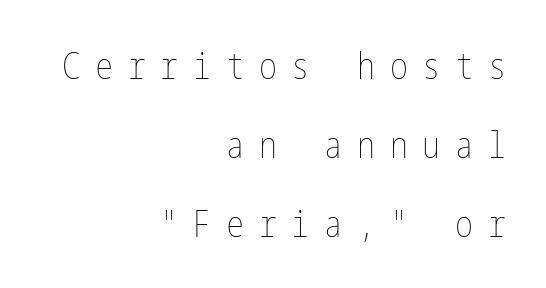
Q: Is the text bold? A: No.
Q: Is the text italic (slanted)? A: No, it is upright.
Q: Is the text underlined? A: No.
Q: How is the paragraph aligned? A: Right-aligned.
Q: Is the spacing between letters normal or unusually wide? A: Unusually wide.
Q: Is the spacing between lines tight, normal or loose? A: Loose.
Q: Width (condensed, normal, or wide)? A: Condensed.
Q: Stroke contrast? A: Low.
Q: x-height? A: Medium.
